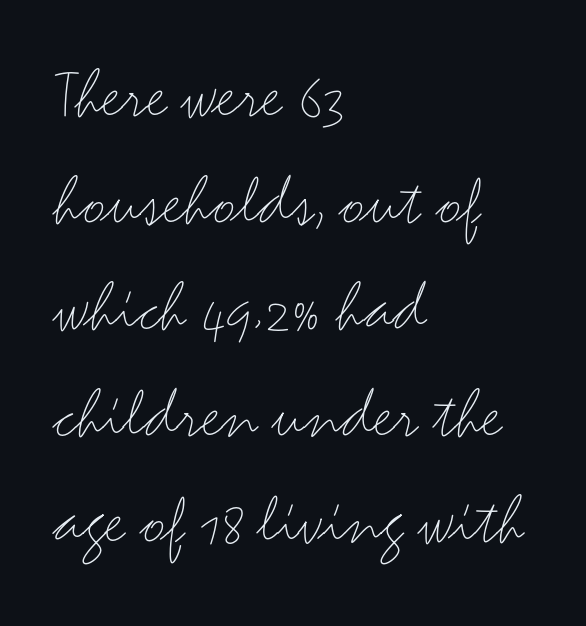
The image shows 72 px light, wide sans-serif type; set left-aligned, normal line spacing (1.48x), normal letter spacing, not underlined; medium stroke contrast and a small x-height.
